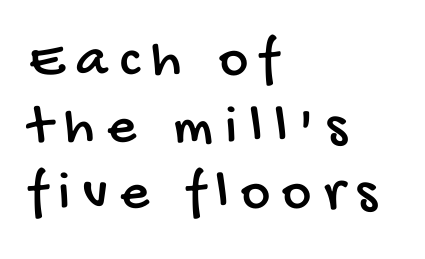
The image shows 56 px condensed sans-serif type; set left-aligned, line spacing 1.19x, unusually wide letter spacing (+0.22 em), not underlined; low stroke contrast and a large x-height.
